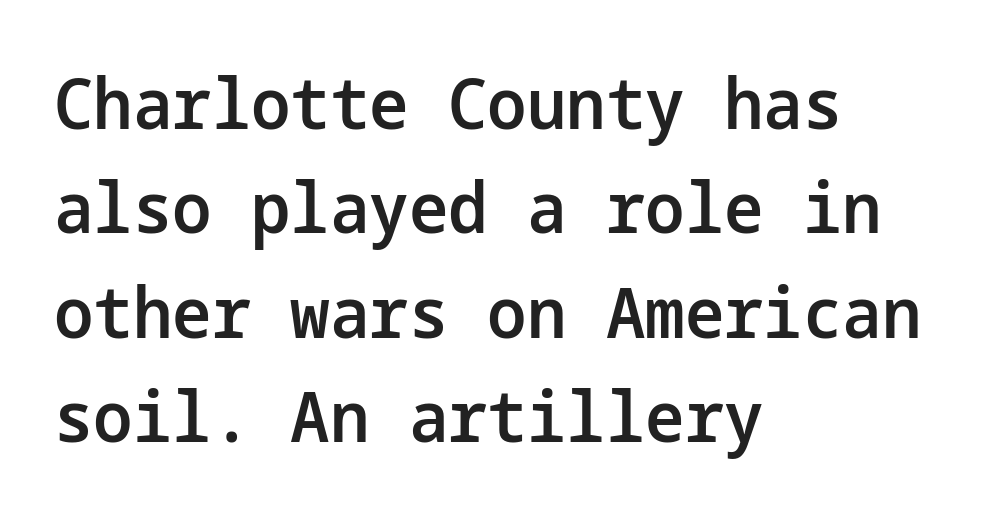
Q: Is the text bold? A: Semi-bold.
Q: Is the text italic (slanted)? A: No, it is upright.
Q: Is the typeface a serif or a sans-serif typeface? A: Sans-serif.
Q: Is the text underlined? A: No.
Q: How is the paragraph aligned? A: Left-aligned.
Q: Is the spacing between letters normal or unusually wide? A: Normal.
Q: Is the spacing between lines tight, normal or loose? A: Normal.
Q: Width (condensed, normal, or wide)? A: Normal.
Q: Stroke contrast? A: Low.
Q: x-height? A: Medium.
